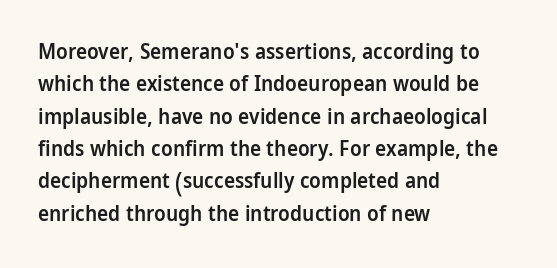
Q: Is the text bold? A: Semi-bold.
Q: Is the text italic (slanted)? A: No, it is upright.
Q: Is the text underlined? A: No.
Q: How is the paragraph aligned? A: Left-aligned.
Q: Is the spacing between letters normal or unusually wide? A: Normal.
Q: Is the spacing between lines tight, normal or loose? A: Normal.
